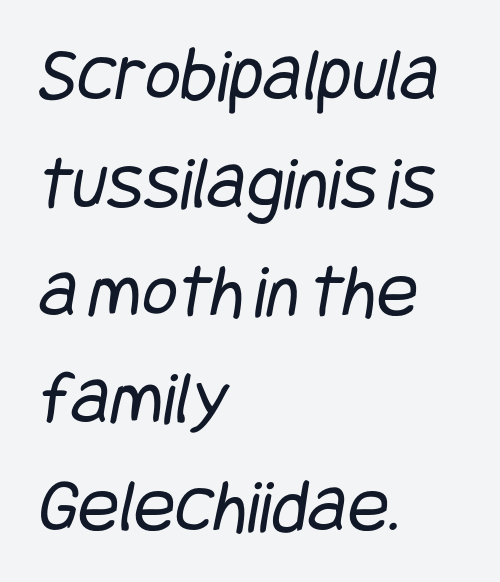
The space between consecutive lines is moderate. A light-to-regular cut is what we see here. Are there feet on the stems? There aren't — it's a sans. The passage shown is not underscored anywhere. The passage is arranged the way most books set body copy — flush left. The rendering keeps characters at their native spacing.
